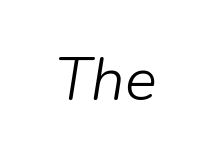
Character widths vary here, with narrow letters taking less room than wide ones. This rendering features lettering with no underline. Spacing between characters is what you'd get straight out of the box. This sample uses an oblique cut, with every glyph tilted off the vertical. The letterforms sit at book weight or below.
